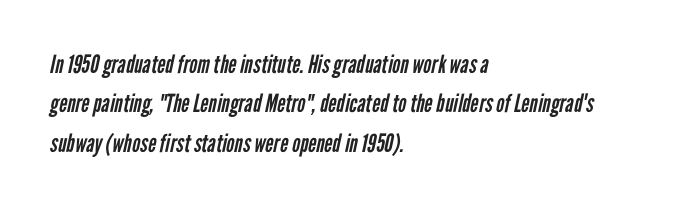
The image shows 25 px text type; set left-aligned, normal line spacing (1.58x), normal letter spacing, not underlined.
